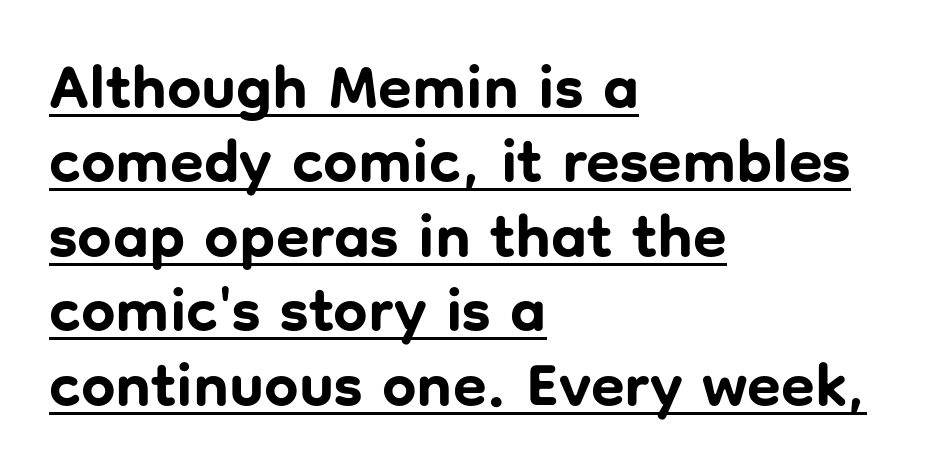
Q: Is the text bold? A: Yes.
Q: Is the text italic (slanted)? A: No, it is upright.
Q: Is the typeface a serif or a sans-serif typeface? A: Sans-serif.
Q: Is the text underlined? A: Yes.
Q: How is the paragraph aligned? A: Left-aligned.
Q: Is the spacing between letters normal or unusually wide? A: Normal.
Q: Width (condensed, normal, or wide)? A: Normal.
Q: Stroke contrast? A: Low.
Q: x-height? A: Medium.
Q: Monospaced? A: No.
